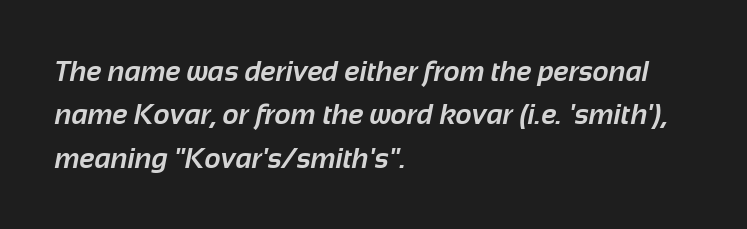
The image shows 28 px bold sans-serif type; set left-aligned, normal line spacing (1.55x), normal letter spacing, not underlined; low stroke contrast and a medium x-height.
